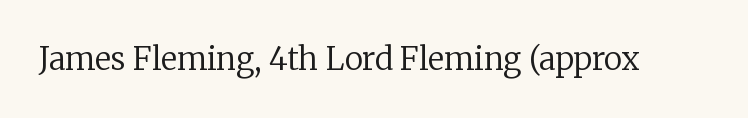
Q: Is the text bold? A: No.
Q: Is the text italic (slanted)? A: No, it is upright.
Q: Is the typeface a serif or a sans-serif typeface? A: Serif.
Q: Is the text underlined? A: No.
Q: Is the spacing between letters normal or unusually wide? A: Normal.
Q: Width (condensed, normal, or wide)? A: Normal.
Q: Stroke contrast? A: Low.
Q: x-height? A: Medium.
Q: Monospaced? A: No.
